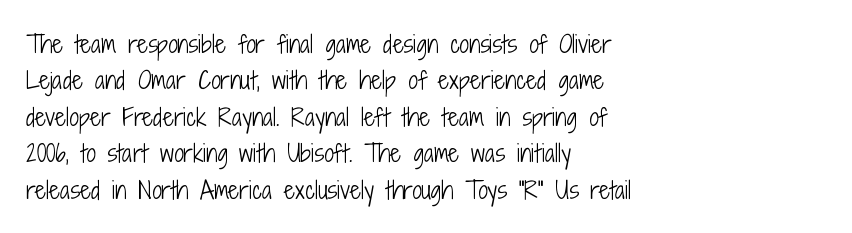
The image shows 24 px text type, upright; set left-aligned, normal line spacing (1.52x), normal letter spacing, not underlined.
